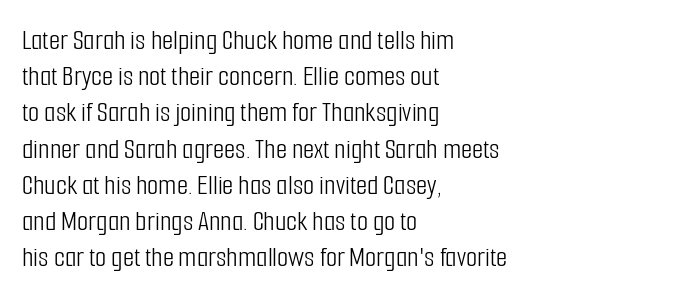
The image shows 29 px light, condensed sans-serif type, upright; set left-aligned, normal line spacing (1.25x), normal letter spacing, not underlined; low stroke contrast and a medium x-height.
